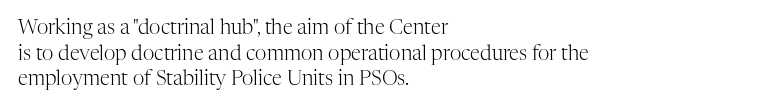
{"italic": "no", "bold": "no", "underline": "no", "align": "left", "line_spacing": "normal", "line_spacing_ratio": 1.28, "letter_spacing": "normal", "letter_spacing_em": 0.0, "glyph_px": 20}
